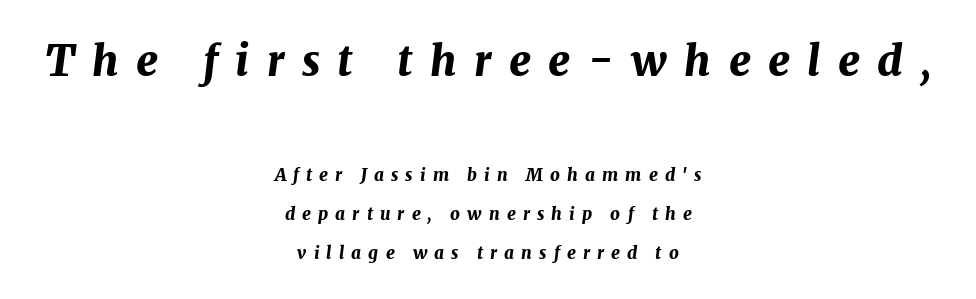
Leading is clearly above the norm, producing a sparse column. Any mark beneath the type? The region is blank. Neither beginnings nor endings align; midpoints do. Look at the tracking — it's clearly loosened, letters drifting apart. The characters look thick and weighty, a clear bold.
